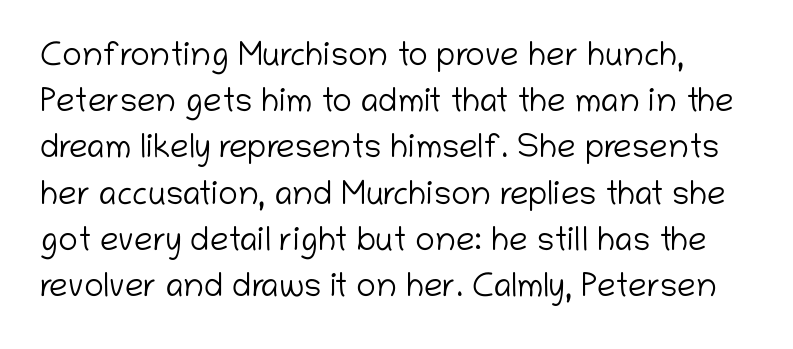
Q: Is the text bold? A: No.
Q: Is the text italic (slanted)? A: No, it is upright.
Q: Is the typeface a serif or a sans-serif typeface? A: Sans-serif.
Q: Is the text underlined? A: No.
Q: Is the spacing between letters normal or unusually wide? A: Normal.
Q: Is the spacing between lines tight, normal or loose? A: Normal.
Q: Width (condensed, normal, or wide)? A: Normal.
Q: Stroke contrast? A: Low.
Q: x-height? A: Medium.
Q: Monospaced? A: No.
